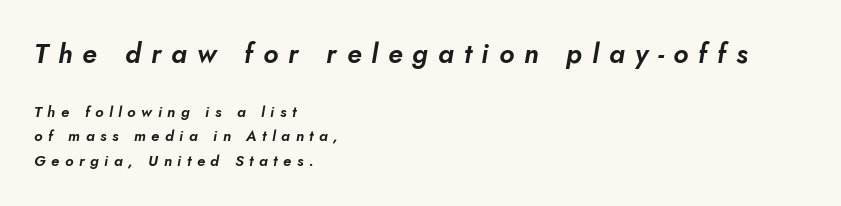
{"underline": "no", "align": "left", "line_spacing": "normal", "line_spacing_ratio": 1.63, "letter_spacing": "wide", "letter_spacing_em": 0.37, "larger_block": "first", "size_ratio": 1.8, "glyph_px": 27}
